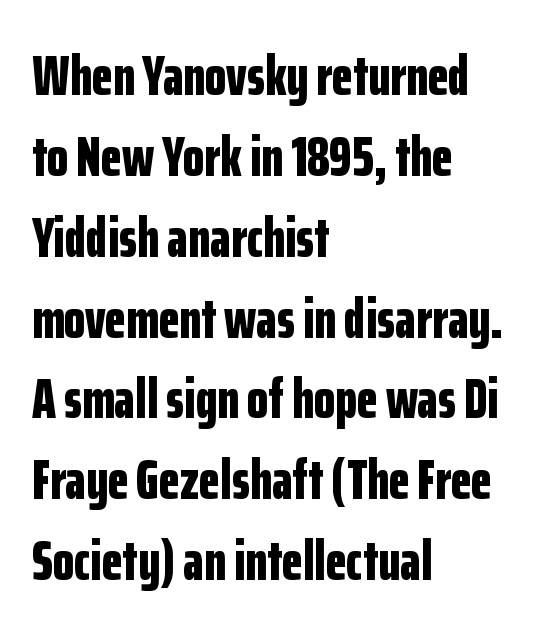
{"serif": "no", "italic": "no", "bold": "yes", "weight": "bold", "width": "condensed", "stroke_contrast": "low", "x_height": "medium", "monospaced": "no", "underline": "no", "align": "left", "line_spacing": "normal", "line_spacing_ratio": 1.47, "letter_spacing": "normal", "letter_spacing_em": 0.0, "glyph_px": 55}
